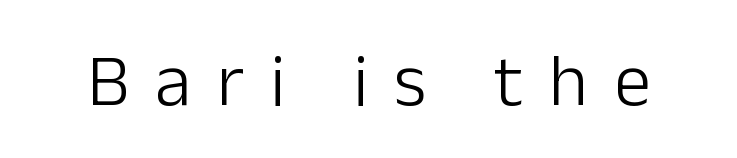
Every stem runs plumb, perpendicular to the baseline. The rendering shows plain stroke endings on the letterforms — a sans-serif design. The face used here is rendered with a markedly widened letterfit. Is the type heavy? It reads as light-to-regular instead.
